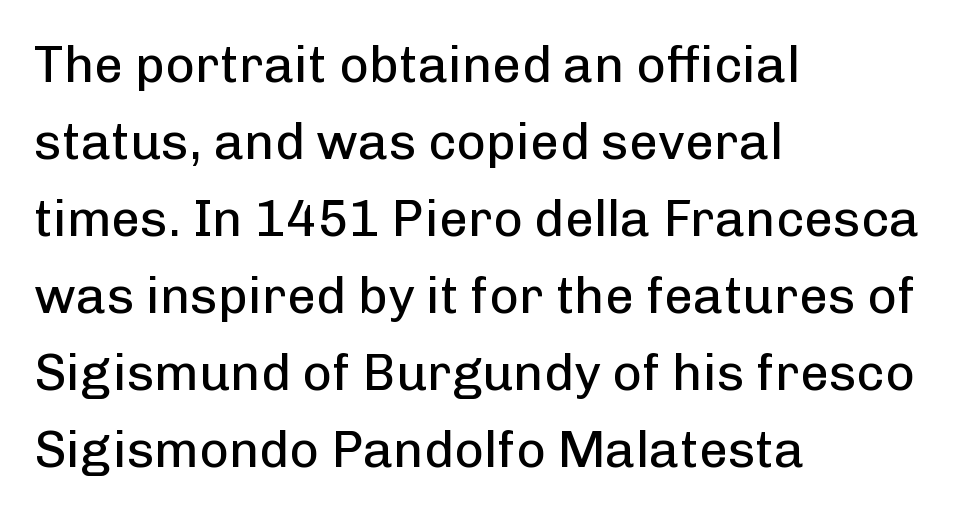
The image shows 51 px regular-weight sans-serif type, upright; set left-aligned, normal line spacing (1.51x), normal letter spacing, not underlined; low stroke contrast and a medium x-height.
